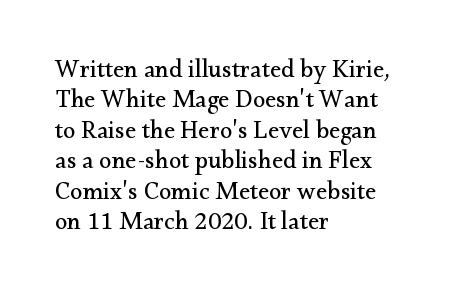
The image shows 25 px text type, upright; set left-aligned, line spacing 1.22x, normal letter spacing, not underlined.
